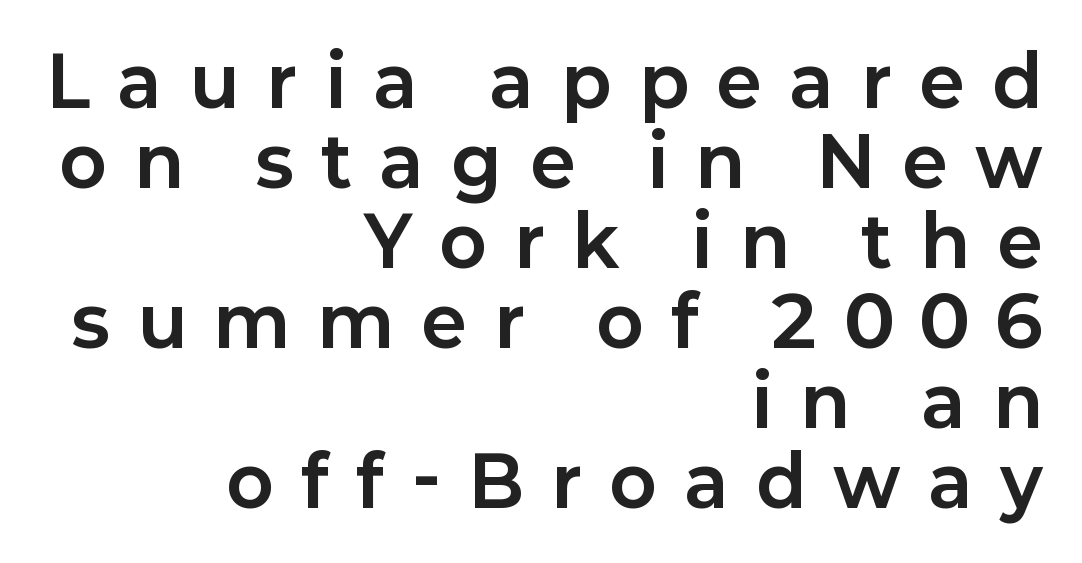
{"serif": "no", "italic": "no", "bold": "yes", "weight": "bold", "width": "normal", "stroke_contrast": "low", "x_height": "medium", "monospaced": "no", "underline": "no", "align": "right", "line_spacing_ratio": 1.16, "letter_spacing": "wide", "letter_spacing_em": 0.42, "glyph_px": 69}
